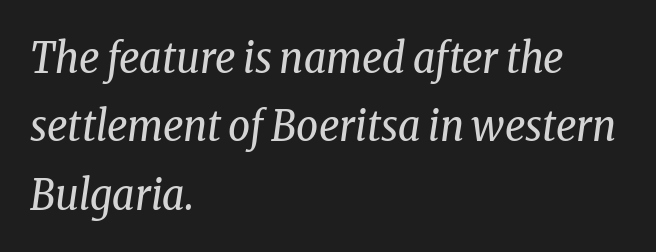
Q: Is the text bold? A: No.
Q: Is the text italic (slanted)? A: Yes, it leans right by about 8 degrees.
Q: Is the typeface a serif or a sans-serif typeface? A: Serif.
Q: Is the text underlined? A: No.
Q: How is the paragraph aligned? A: Left-aligned.
Q: Is the spacing between letters normal or unusually wide? A: Normal.
Q: Is the spacing between lines tight, normal or loose? A: Normal.
Q: Width (condensed, normal, or wide)? A: Condensed.
Q: Stroke contrast? A: Low.
Q: x-height? A: Medium.
Q: Monospaced? A: No.
